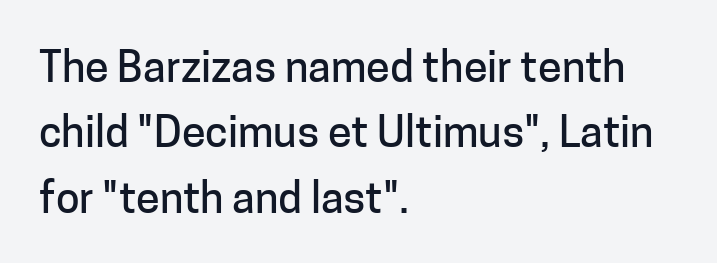
The zone under the glyphs is completely vacant. A typesetter would call this proportional, since set widths differ per character. These lines keep a tight, regular rhythm from letter to letter. Honestly, the row spacing looks completely unremarkable.
